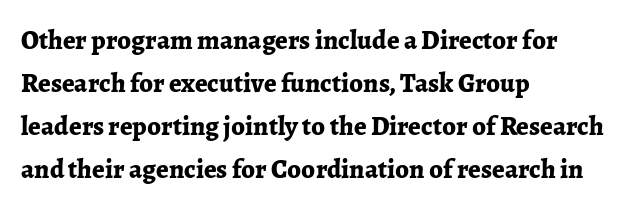
Typesetter's note: full bold, strokes at maximum text heaviness. Quick note: interline space is typical. Compared with a centered layout, this one pins lines to the left instead. Tall strokes in this sample are plumb rather than angled. The tracking reads as untouched default to a designer's eye. Has an underline been added? It has not.
